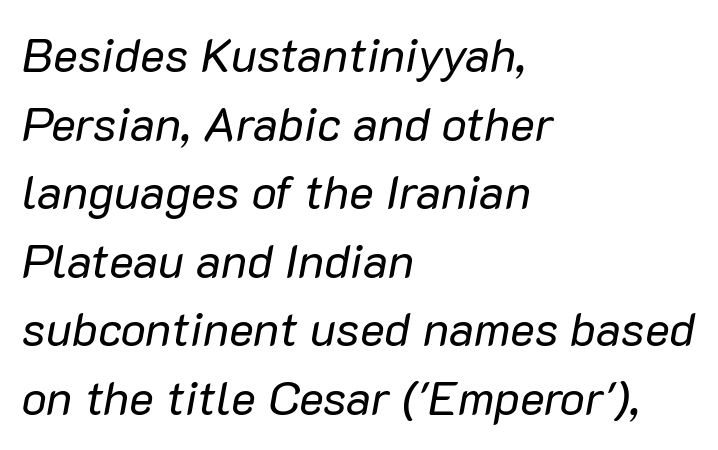
Q: Is the text bold? A: No.
Q: Is the text italic (slanted)? A: Yes, it leans right by about 10 degrees.
Q: Is the text underlined? A: No.
Q: How is the paragraph aligned? A: Left-aligned.
Q: Is the spacing between letters normal or unusually wide? A: Normal.
Q: Is the spacing between lines tight, normal or loose? A: Normal.
Q: Width (condensed, normal, or wide)? A: Normal.
Q: Stroke contrast? A: Low.
Q: x-height? A: Medium.
Q: Monospaced? A: No.
